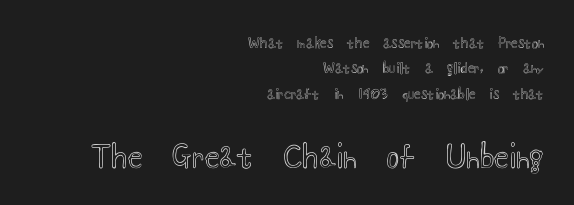
{"italic": "no", "width": "wide", "x_height": "small", "monospaced": "no", "underline": "no", "align": "right", "line_spacing_ratio": 1.82, "letter_spacing": "normal", "letter_spacing_em": 0.0, "larger_block": "second", "size_ratio": 2.14, "glyph_px": 30}
